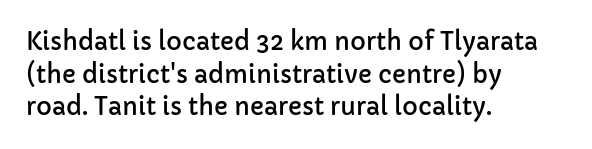
{"italic": "no", "underline": "no", "align": "left", "line_spacing": "normal", "line_spacing_ratio": 1.36, "letter_spacing": "normal", "letter_spacing_em": 0.0, "glyph_px": 24}
